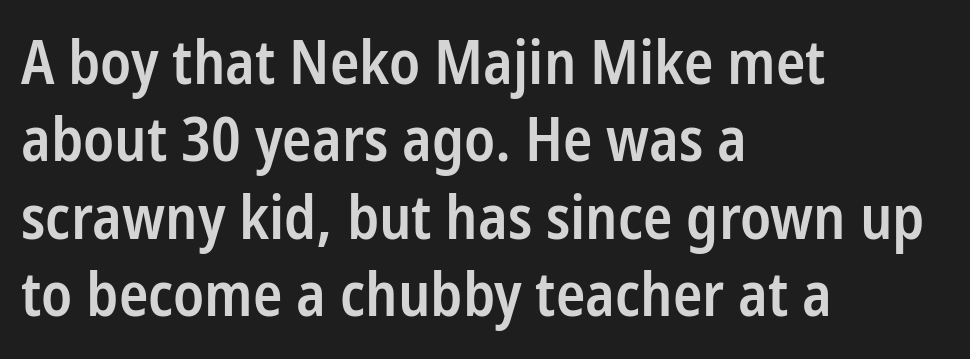
These lines are set flush left with a ragged right edge. Does the weight exceed regular? Yes, but only to semibold. Is the letter spacing exaggerated? No — it looks like the ordinary default. Students, observe: this is what conventionally led text looks like. The face used here is proportionally spaced, like ordinary book or web type. A bare baseline throughout the passage.
